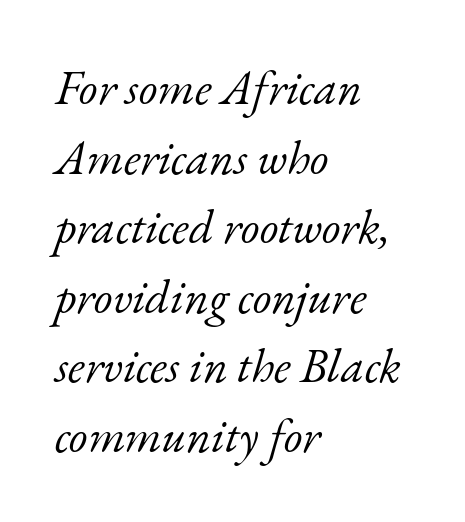
These lines are rendered in a variable-pitch font. Yep, those are serifs on the letters. Regular leading. These lines keep a tight, regular rhythm from letter to letter.
